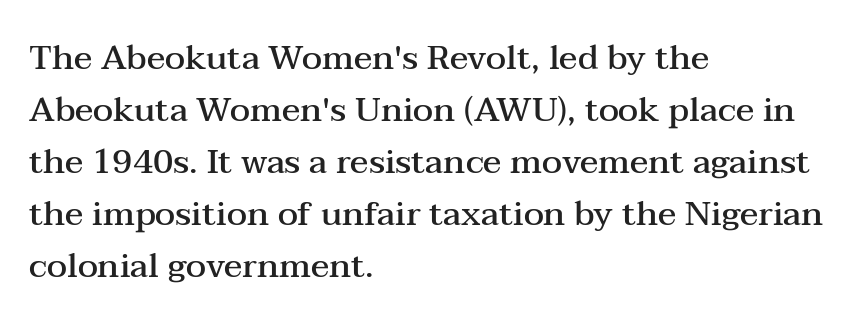
Q: Is the text bold? A: Semi-bold.
Q: Is the text italic (slanted)? A: No, it is upright.
Q: Is the typeface a serif or a sans-serif typeface? A: Serif.
Q: Is the text underlined? A: No.
Q: How is the paragraph aligned? A: Left-aligned.
Q: Is the spacing between letters normal or unusually wide? A: Normal.
Q: Is the spacing between lines tight, normal or loose? A: Normal.
Q: Width (condensed, normal, or wide)? A: Wide.
Q: Stroke contrast? A: Medium.
Q: x-height? A: Medium.
Q: Monospaced? A: No.
